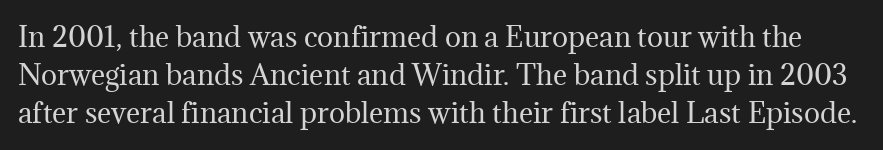
{"italic": "no", "bold": "no", "underline": "no", "line_spacing": "normal", "line_spacing_ratio": 1.41, "letter_spacing": "normal", "letter_spacing_em": 0.0, "glyph_px": 27}
